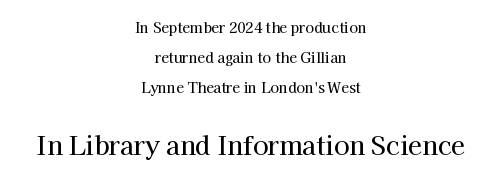
The image shows 25 px text type, upright; set centered, loose line spacing (2.14x), normal letter spacing, not underlined; the second (bottom) block is 1.79x larger.
